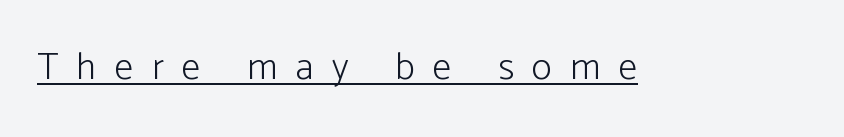
{"serif": "no", "italic": "no", "bold": "no", "weight": "light", "width": "normal", "stroke_contrast": "low", "x_height": "medium", "monospaced": "no", "underline": "yes", "letter_spacing": "wide", "letter_spacing_em": 0.49, "glyph_px": 38}
